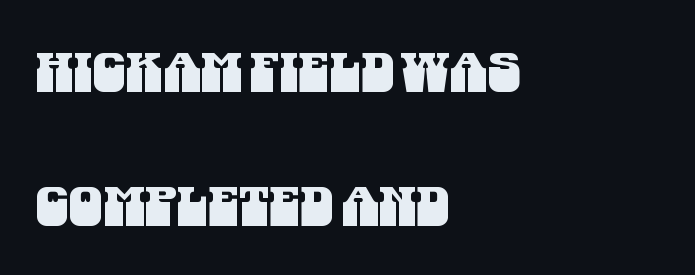
{"serif": "no", "width": "condensed", "stroke_contrast": "medium", "x_height": "large", "monospaced": "no", "underline": "no", "align": "left", "line_spacing": "loose", "line_spacing_ratio": 2.48, "letter_spacing": "normal", "letter_spacing_em": 0.0, "glyph_px": 54}
